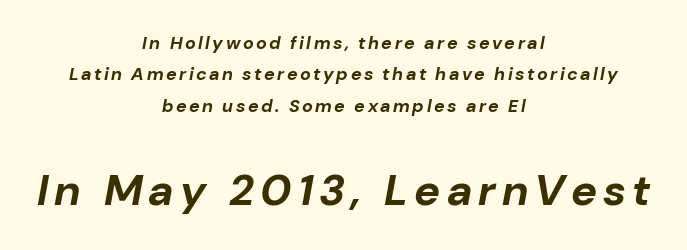
The image shows 44 px bold type, italic (leaning right); set centered, line spacing 1.75x, not underlined; the second (bottom) block is 2.44x larger; low stroke contrast and a medium x-height.
